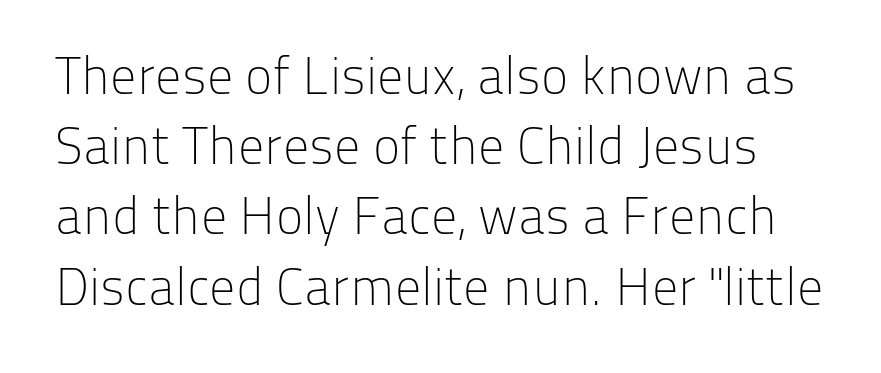
Q: Is the text bold? A: No.
Q: Is the text italic (slanted)? A: No, it is upright.
Q: Is the typeface a serif or a sans-serif typeface? A: Sans-serif.
Q: Is the text underlined? A: No.
Q: Is the spacing between letters normal or unusually wide? A: Normal.
Q: Is the spacing between lines tight, normal or loose? A: Normal.
Q: Width (condensed, normal, or wide)? A: Normal.
Q: Stroke contrast? A: Low.
Q: x-height? A: Medium.
Q: Monospaced? A: No.
